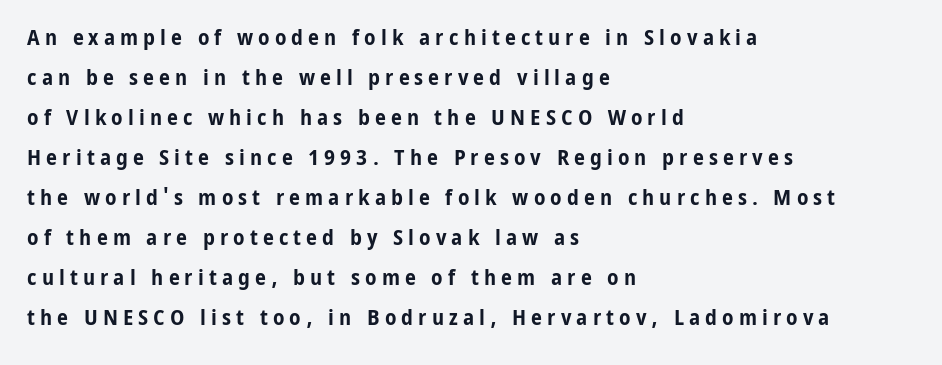
The image shows 22 px bold type, upright; set left-aligned, line spacing 1.82x, unusually wide letter spacing (+0.23 em), not underlined.
